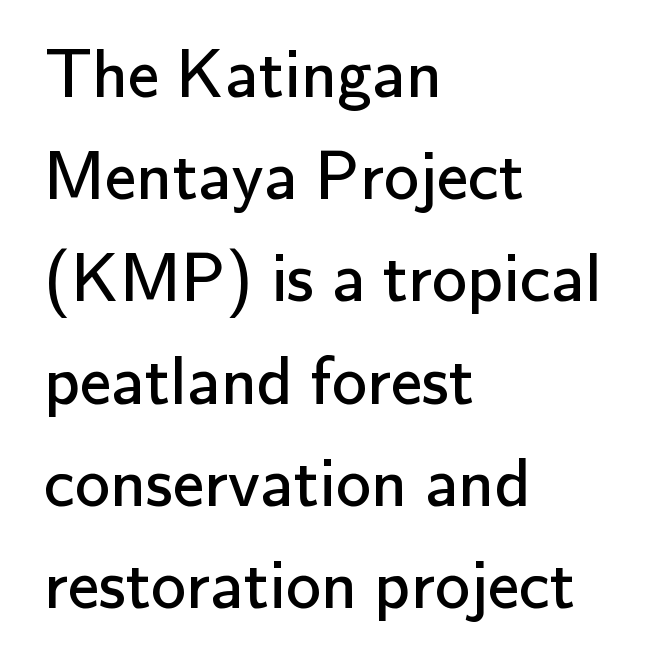
{"serif": "no", "italic": "no", "bold": "no", "weight": "regular", "width": "normal", "stroke_contrast": "low", "x_height": "small", "monospaced": "no", "underline": "no", "align": "left", "line_spacing": "normal", "line_spacing_ratio": 1.46, "letter_spacing": "normal", "letter_spacing_em": 0.0, "glyph_px": 70}
